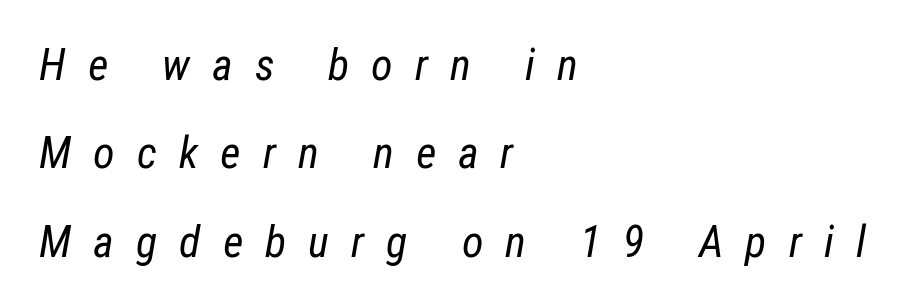
{"italic": "yes", "lean": "right", "slant_degrees": 12, "bold": "no", "weight": "regular", "width": "condensed", "stroke_contrast": "low", "x_height": "medium", "monospaced": "no", "underline": "no", "align": "left", "line_spacing": "loose", "line_spacing_ratio": 2.01, "letter_spacing": "wide", "letter_spacing_em": 0.5, "glyph_px": 44}
